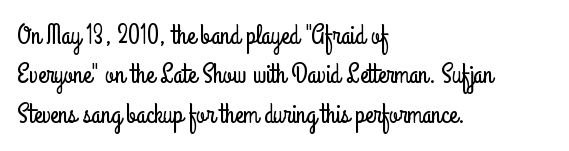
Rule under the text: the space is simply empty. The passage is arranged the way most books set body copy — flush left. Default kerning and tracking; the words read as compact shapes.
